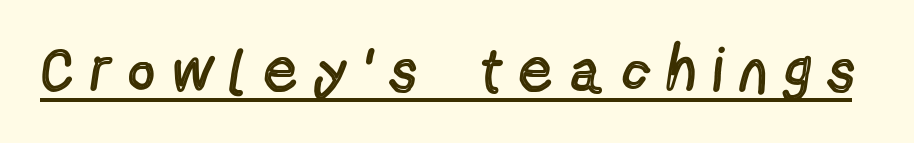
Q: Is the text bold? A: No.
Q: Is the typeface a serif or a sans-serif typeface? A: Sans-serif.
Q: Is the text underlined? A: Yes.
Q: Is the spacing between letters normal or unusually wide? A: Unusually wide.
Q: Width (condensed, normal, or wide)? A: Condensed.
Q: x-height? A: Medium.
Q: Monospaced? A: No.
